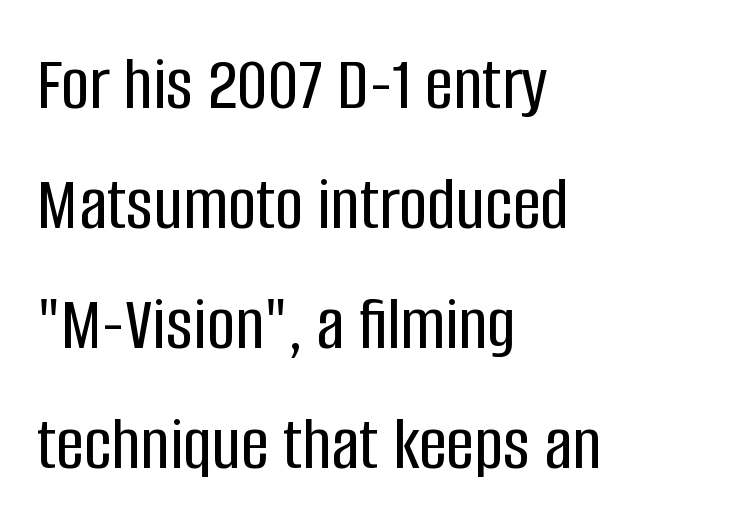
Q: Is the text italic (slanted)? A: No, it is upright.
Q: Is the typeface a serif or a sans-serif typeface? A: Sans-serif.
Q: Is the text underlined? A: No.
Q: How is the paragraph aligned? A: Left-aligned.
Q: Is the spacing between letters normal or unusually wide? A: Normal.
Q: Is the spacing between lines tight, normal or loose? A: Normal.
Q: Width (condensed, normal, or wide)? A: Condensed.
Q: Stroke contrast? A: Low.
Q: x-height? A: Large.
Q: Monospaced? A: No.
